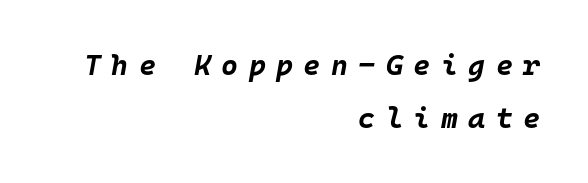
Q: Is the text bold? A: Yes.
Q: Is the text italic (slanted)? A: Yes, it leans right by about 10 degrees.
Q: Is the text underlined? A: No.
Q: How is the paragraph aligned? A: Right-aligned.
Q: Is the spacing between letters normal or unusually wide? A: Unusually wide.
Q: Width (condensed, normal, or wide)? A: Normal.
Q: Stroke contrast? A: Low.
Q: x-height? A: Large.
Q: Monospaced? A: Yes.
